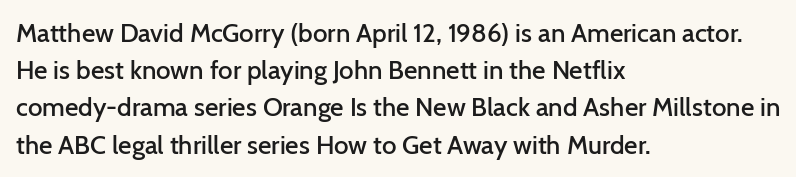
The image shows 26 px text type, upright; set left-aligned, normal line spacing (1.43x), normal letter spacing, not underlined.
